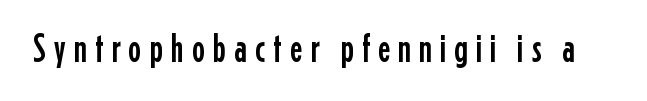
{"serif": "no", "italic": "no", "width": "condensed", "stroke_contrast": "low", "x_height": "medium", "monospaced": "no", "underline": "no", "glyph_px": 40}
